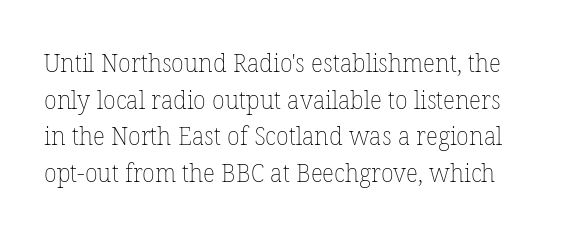
Q: Is the text bold? A: No.
Q: Is the text italic (slanted)? A: No, it is upright.
Q: Is the text underlined? A: No.
Q: Is the spacing between letters normal or unusually wide? A: Normal.
Q: Is the spacing between lines tight, normal or loose? A: Normal.
